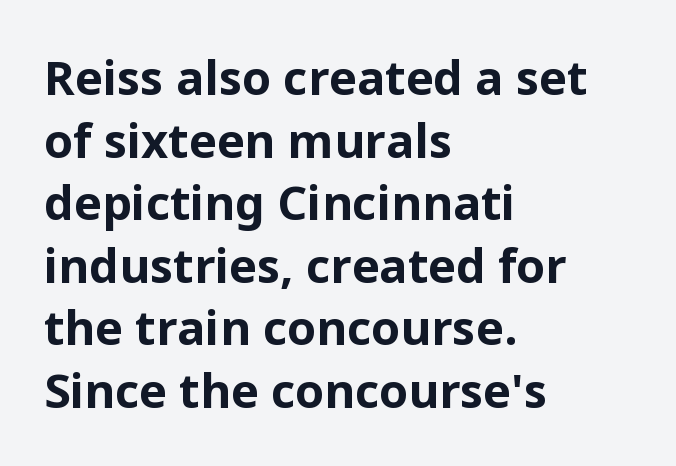
The image shows 47 px bold sans-serif type, upright; set left-aligned, normal line spacing (1.33x), normal letter spacing, not underlined; low stroke contrast and a medium x-height.
